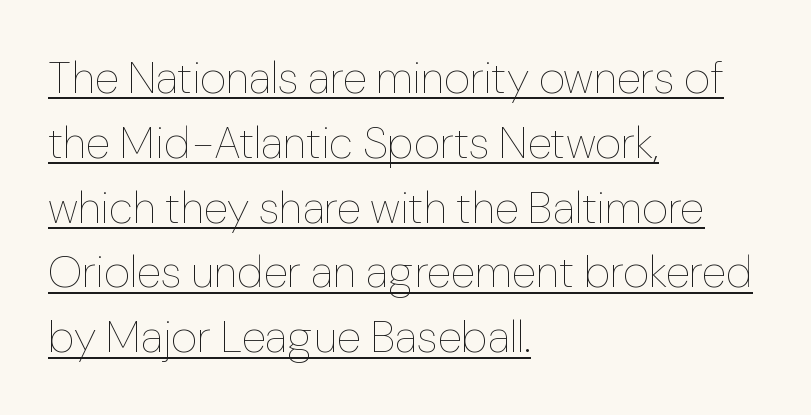
Q: Is the text bold? A: No.
Q: Is the text italic (slanted)? A: No, it is upright.
Q: Is the text underlined? A: Yes.
Q: How is the paragraph aligned? A: Left-aligned.
Q: Is the spacing between letters normal or unusually wide? A: Normal.
Q: Is the spacing between lines tight, normal or loose? A: Normal.
Q: Width (condensed, normal, or wide)? A: Normal.
Q: Stroke contrast? A: Low.
Q: x-height? A: Medium.
Q: Monospaced? A: No.
